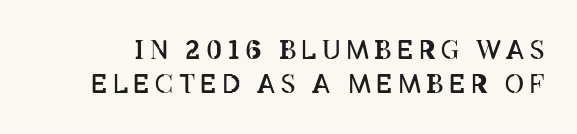
{"italic": "no", "bold": "no", "underline": "no", "line_spacing": "normal", "line_spacing_ratio": 1.32, "letter_spacing": "wide", "letter_spacing_em": 0.21, "glyph_px": 26}
